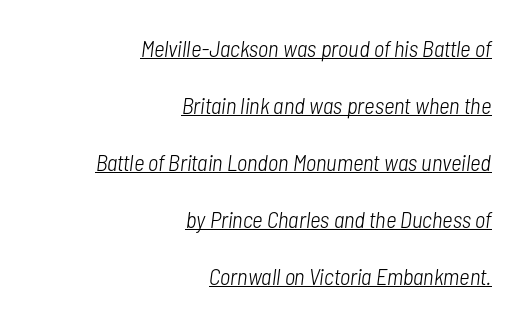
Q: Is the text bold? A: No.
Q: Is the text italic (slanted)? A: Yes, it leans right by about 7 degrees.
Q: Is the text underlined? A: Yes.
Q: How is the paragraph aligned? A: Right-aligned.
Q: Is the spacing between letters normal or unusually wide? A: Normal.
Q: Is the spacing between lines tight, normal or loose? A: Loose.
